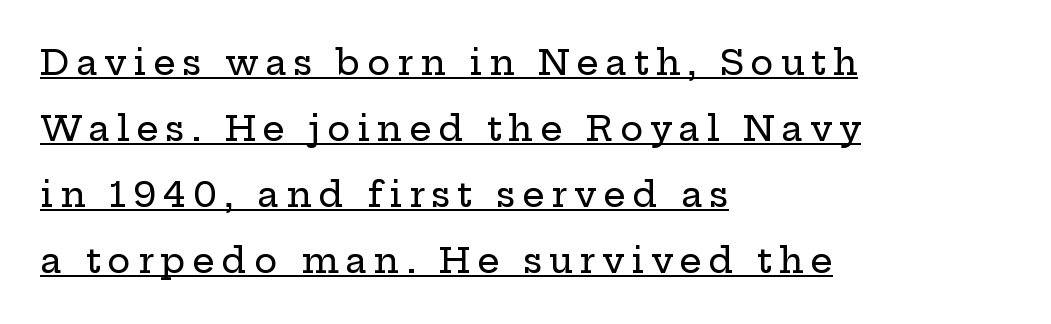
Q: Is the text italic (slanted)? A: No, it is upright.
Q: Is the typeface a serif or a sans-serif typeface? A: Serif.
Q: Is the text underlined? A: Yes.
Q: How is the paragraph aligned? A: Left-aligned.
Q: Width (condensed, normal, or wide)? A: Wide.
Q: Stroke contrast? A: Low.
Q: x-height? A: Medium.
Q: Monospaced? A: No.
